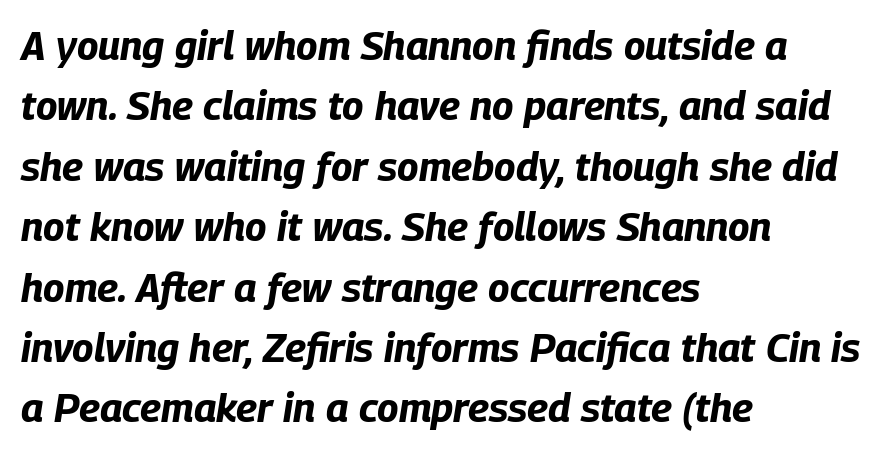
The image shows 40 px bold, condensed type, italic (leaning right); set left-aligned, normal line spacing (1.51x), normal letter spacing, not underlined; low stroke contrast and a large x-height.
